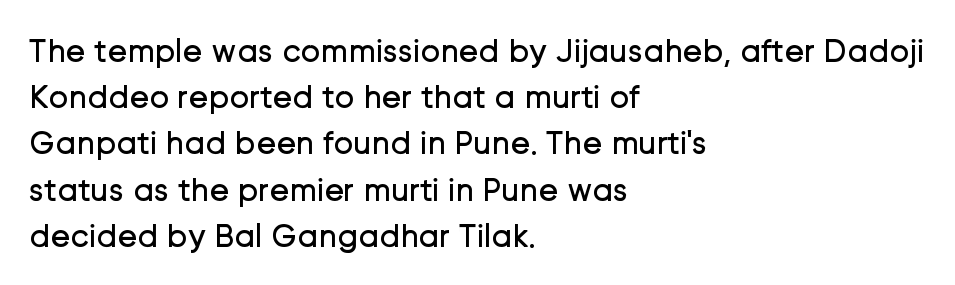
Q: Is the text bold? A: No.
Q: Is the text italic (slanted)? A: No, it is upright.
Q: Is the typeface a serif or a sans-serif typeface? A: Sans-serif.
Q: Is the text underlined? A: No.
Q: How is the paragraph aligned? A: Left-aligned.
Q: Is the spacing between letters normal or unusually wide? A: Normal.
Q: Is the spacing between lines tight, normal or loose? A: Normal.
Q: Width (condensed, normal, or wide)? A: Normal.
Q: Stroke contrast? A: Low.
Q: x-height? A: Medium.
Q: Monospaced? A: No.
